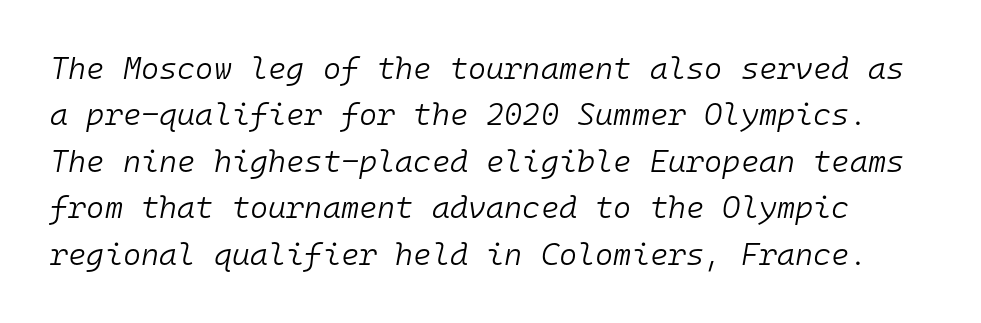
The image shows 31 px light type, italic (leaning right), monospaced; set normal line spacing (1.5x), normal letter spacing, not underlined; low stroke contrast and a medium x-height.
